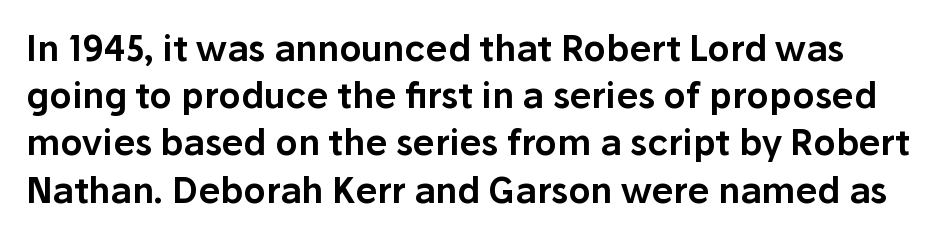
The image shows 35 px sans-serif type, upright; set normal line spacing (1.35x), normal letter spacing, not underlined; low stroke contrast and a medium x-height.
